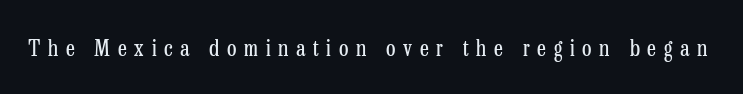
The rendering inserts visible extra space after every character. Stroke thickness stays within the range of a standard reading face or lighter. Plain, unruled lines of type. Quick note: not italic, upright.
